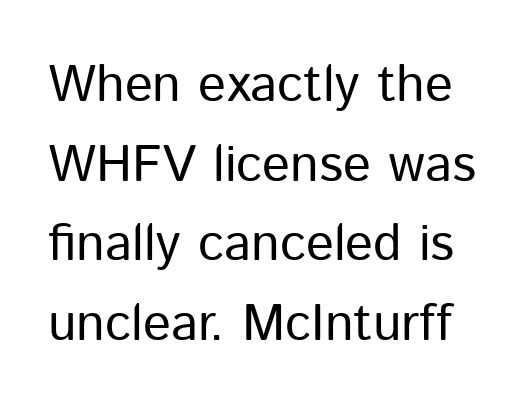
{"serif": "no", "italic": "no", "bold": "no", "weight": "regular", "width": "normal", "stroke_contrast": "low", "x_height": "medium", "monospaced": "no", "underline": "no", "line_spacing": "normal", "line_spacing_ratio": 1.53, "letter_spacing": "normal", "letter_spacing_em": 0.0, "glyph_px": 52}
